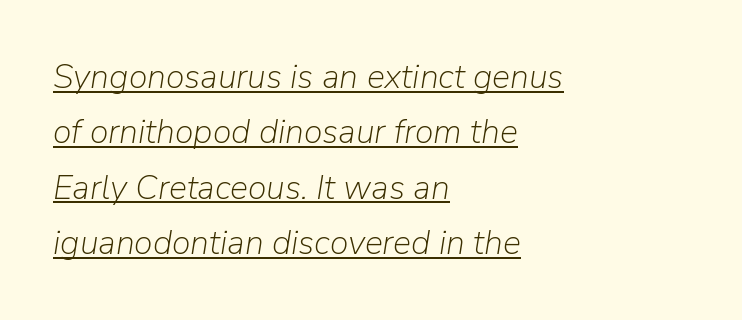
Q: Is the text bold? A: No.
Q: Is the text italic (slanted)? A: Yes, it leans right by about 9 degrees.
Q: Is the text underlined? A: Yes.
Q: How is the paragraph aligned? A: Left-aligned.
Q: Is the spacing between letters normal or unusually wide? A: Normal.
Q: Is the spacing between lines tight, normal or loose? A: Normal.
Q: Width (condensed, normal, or wide)? A: Normal.
Q: Stroke contrast? A: Low.
Q: x-height? A: Medium.
Q: Monospaced? A: No.
